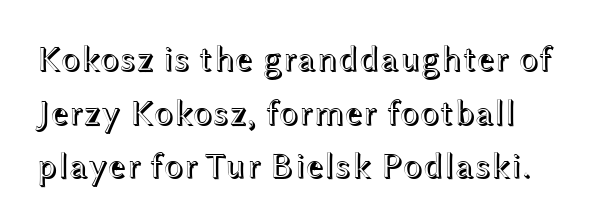
{"italic": "no", "width": "wide", "x_height": "medium", "monospaced": "no", "underline": "no", "line_spacing": "normal", "line_spacing_ratio": 1.49, "letter_spacing": "normal", "letter_spacing_em": 0.0, "glyph_px": 36}
